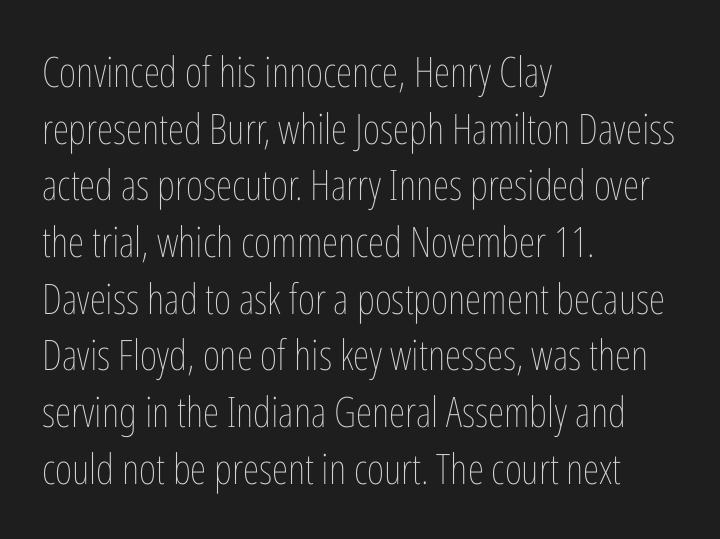
The image shows 42 px thin, condensed type, upright; set left-aligned, normal line spacing (1.35x), normal letter spacing, not underlined; low stroke contrast and a medium x-height.
